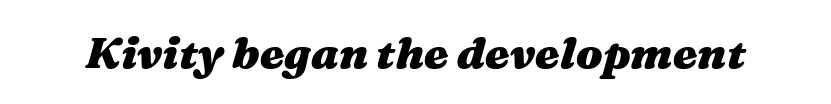
Q: Is the text bold? A: Yes.
Q: Is the text italic (slanted)? A: Yes, it leans right by about 16 degrees.
Q: Is the text underlined? A: No.
Q: Is the spacing between letters normal or unusually wide? A: Normal.
Q: Width (condensed, normal, or wide)? A: Wide.
Q: Stroke contrast? A: Medium.
Q: x-height? A: Medium.
Q: Monospaced? A: No.
